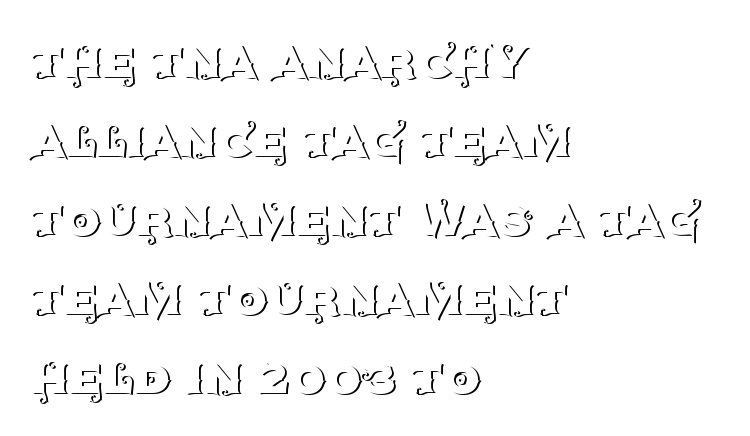
{"serif": "yes", "italic": "no", "bold": "no", "weight": "thin", "width": "normal", "stroke_contrast": "medium", "x_height": "large", "monospaced": "no", "underline": "no", "align": "left", "line_spacing": "normal", "line_spacing_ratio": 1.36, "letter_spacing": "normal", "letter_spacing_em": 0.0, "glyph_px": 58}
